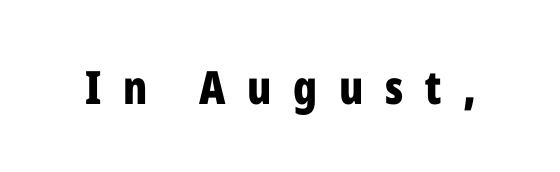
{"serif": "no", "italic": "no", "bold": "yes", "weight": "bold", "width": "condensed", "stroke_contrast": "low", "x_height": "medium", "monospaced": "no", "underline": "no", "letter_spacing": "wide", "letter_spacing_em": 0.47, "glyph_px": 46}
